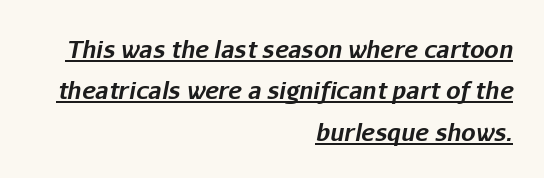
Q: Is the text bold? A: Yes.
Q: Is the text italic (slanted)? A: Yes, it leans right by about 11 degrees.
Q: Is the text underlined? A: Yes.
Q: How is the paragraph aligned? A: Right-aligned.
Q: Is the spacing between letters normal or unusually wide? A: Normal.
